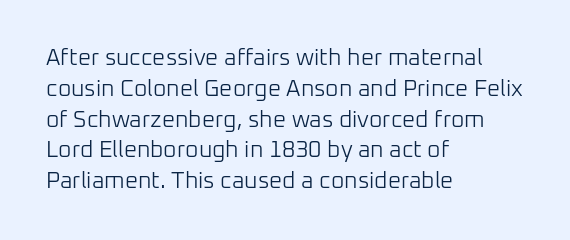
{"italic": "no", "bold": "no", "underline": "no", "align": "left", "line_spacing": "normal", "line_spacing_ratio": 1.34, "letter_spacing": "normal", "letter_spacing_em": 0.0, "glyph_px": 23}
